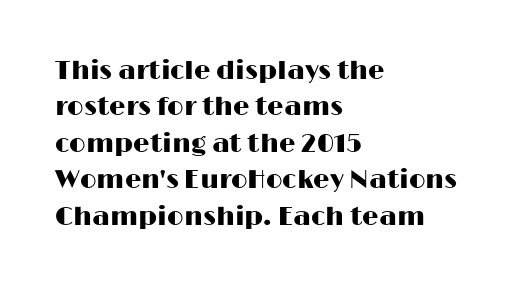
Each line starts at the same left margin while the right side varies. There is no visible air inserted between adjacent glyphs. Baseline-to-baseline distance is the conventional proportion of letter height. No italicization has been applied; the sample stays upright.
